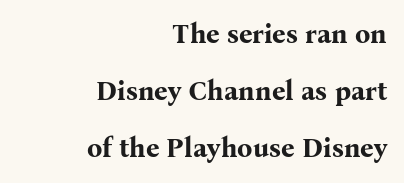
{"italic": "no", "bold": "yes", "underline": "no", "align": "right", "line_spacing": "loose", "line_spacing_ratio": 2.12, "letter_spacing": "normal", "letter_spacing_em": 0.0, "glyph_px": 27}
